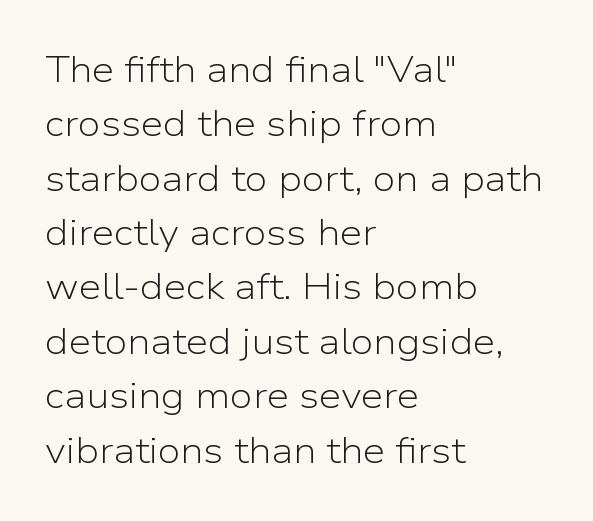
The image shows 36 px light sans-serif type, upright; set left-aligned, normal line spacing (1.51x), normal letter spacing, not underlined; low stroke contrast and a medium x-height.
